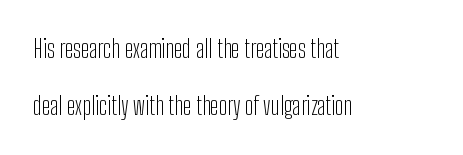
The image shows 25 px text type, upright; set left-aligned, loose line spacing (2.29x), normal letter spacing, not underlined.
